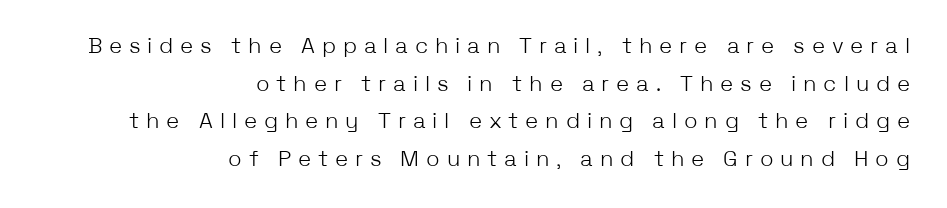
{"italic": "no", "bold": "no", "underline": "no", "align": "right", "line_spacing_ratio": 1.71, "letter_spacing": "wide", "letter_spacing_em": 0.31, "glyph_px": 22}
